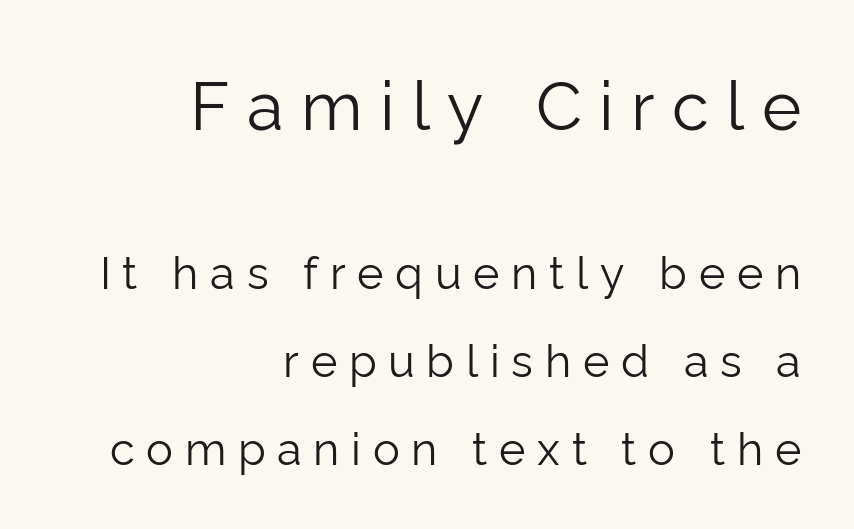
The earlier block is typeset at a bigger size than the later block. The passage shown is not bold in any degree. Typeset ragged left — the right edge is the straight one. You could not count columns in this text — the font is proportionally spaced.
